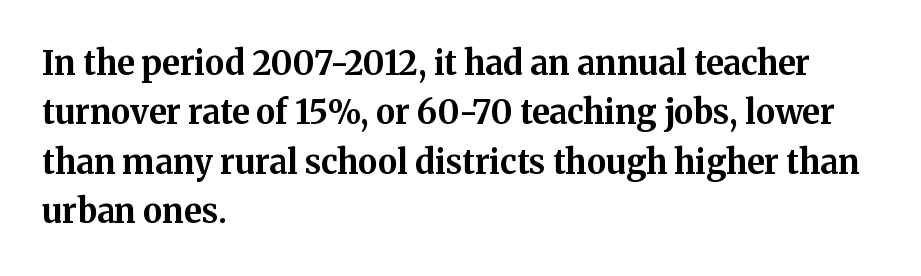
The image shows 33 px bold serif type, upright; set left-aligned, normal line spacing (1.5x), normal letter spacing, not underlined; medium stroke contrast and a medium x-height.
